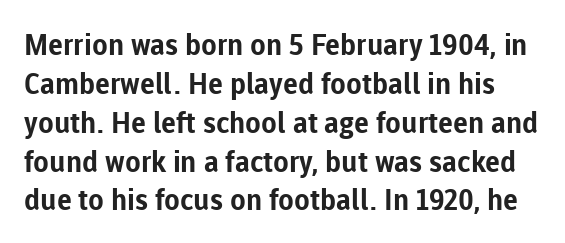
The image shows 29 px bold sans-serif type, upright; set normal line spacing (1.34x), normal letter spacing, not underlined; low stroke contrast and a medium x-height.
